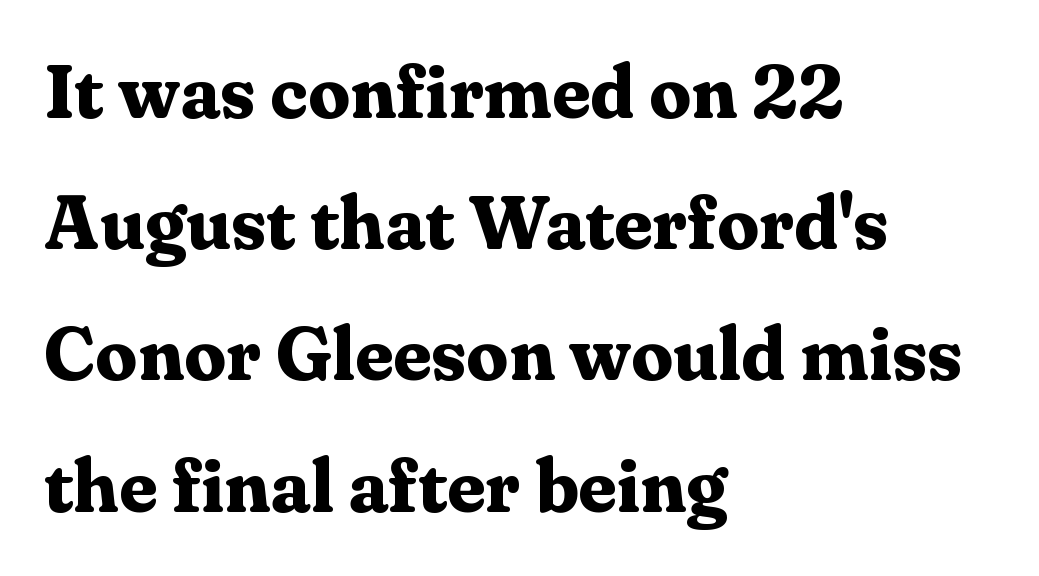
The image shows 75 px bold serif type, upright; set left-aligned, line spacing 1.75x, normal letter spacing, not underlined; medium stroke contrast and a medium x-height.
